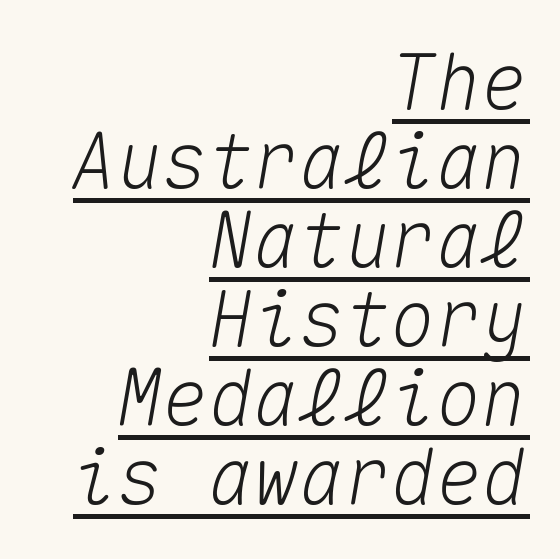
Q: Is the text italic (slanted)? A: Yes, it leans right by about 10 degrees.
Q: Is the text underlined? A: Yes.
Q: How is the paragraph aligned? A: Right-aligned.
Q: Is the spacing between letters normal or unusually wide? A: Normal.
Q: Is the spacing between lines tight, normal or loose? A: Tight.
Q: Width (condensed, normal, or wide)? A: Normal.
Q: Stroke contrast? A: Medium.
Q: x-height? A: Medium.
Q: Monospaced? A: Yes.
